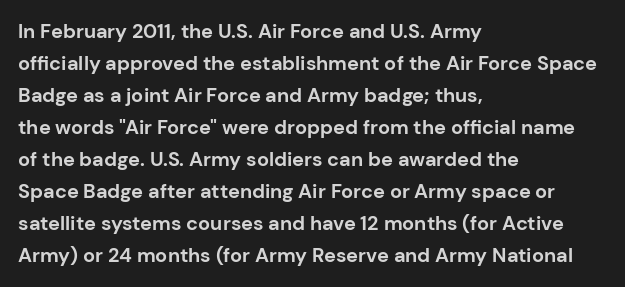
The passage shown is emphatically bold. Clear beneath every line of the passage. Characters remain perfectly vertical along every line. These lines sit exactly where default settings would place them. The horizontal fit of the characters is conventional and even. Each line starts at the same left margin while the right side varies.
